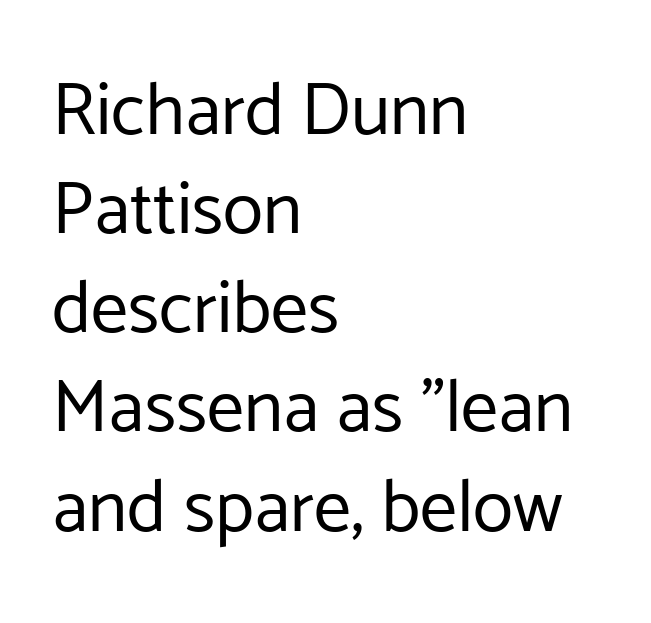
The image shows 74 px regular-weight sans-serif type, upright; set left-aligned, normal line spacing (1.34x), normal letter spacing, not underlined; low stroke contrast and a medium x-height.
